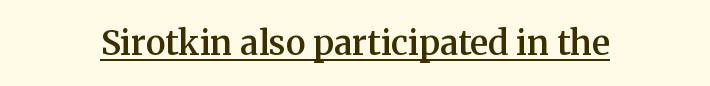
The image shows 34 px semibold serif type, upright; set normal letter spacing, underlined; medium stroke contrast and a medium x-height.
